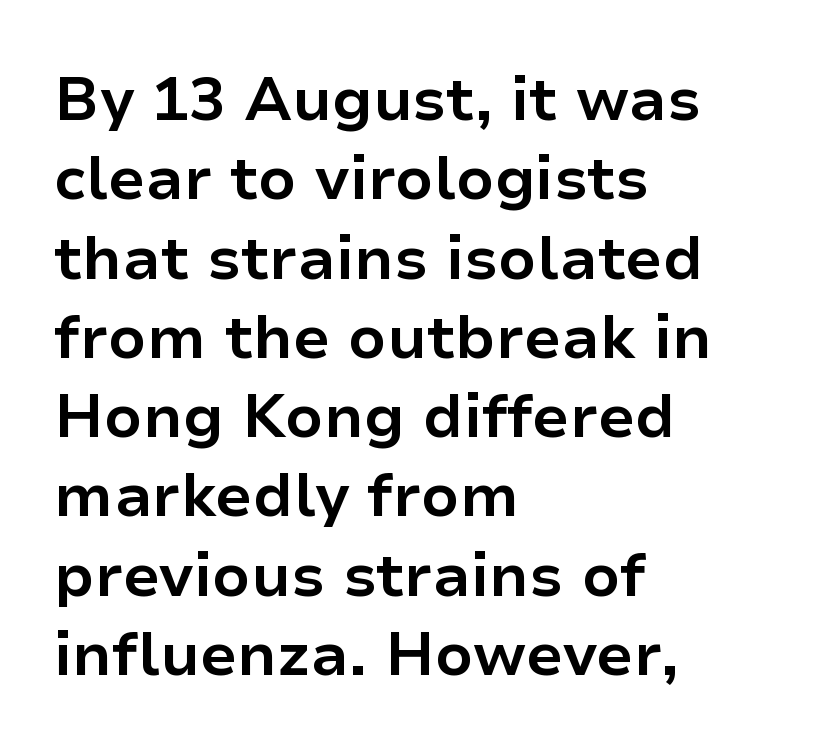
The image shows 61 px bold sans-serif type, upright; set left-aligned, normal line spacing (1.3x), normal letter spacing, not underlined; low stroke contrast and a medium x-height.
